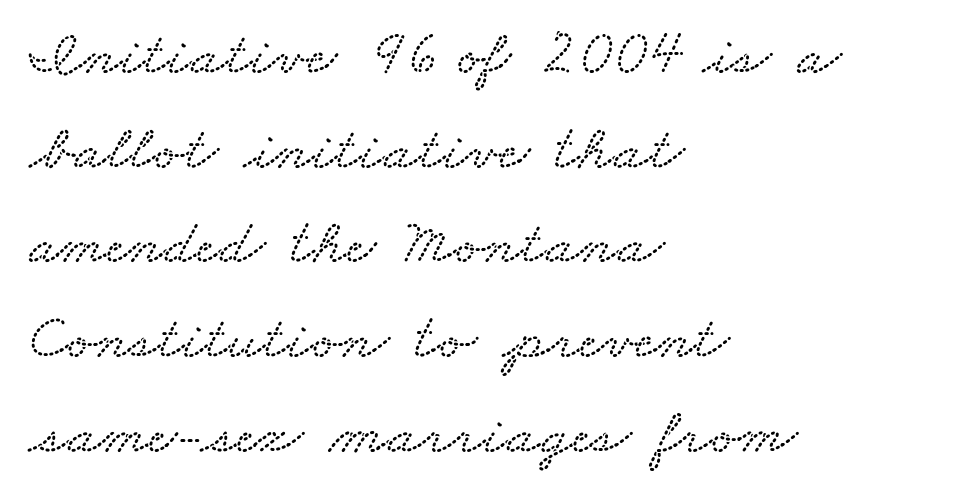
Line starts are locked; line ends wander. Observe the ordinary spacing: letters are neighbours, not strangers. Reading down the column, the eye jumps a familiar distance to each next line. Bare-footed words on every line. Here the designer chose a conventional face with non-uniform glyph widths.
